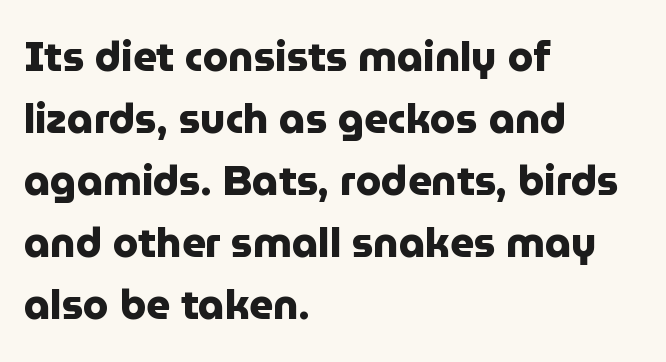
{"serif": "no", "italic": "no", "bold": "yes", "weight": "heavy", "width": "normal", "stroke_contrast": "low", "x_height": "medium", "monospaced": "no", "underline": "no", "align": "left", "line_spacing": "normal", "line_spacing_ratio": 1.51, "letter_spacing": "normal", "letter_spacing_em": 0.0, "glyph_px": 41}
